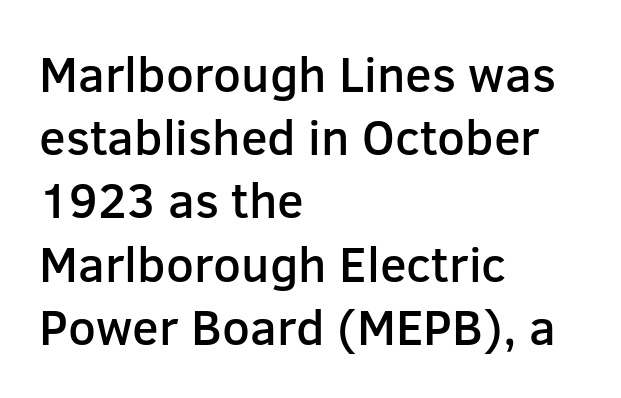
Q: Is the text bold? A: Semi-bold.
Q: Is the text italic (slanted)? A: No, it is upright.
Q: Is the typeface a serif or a sans-serif typeface? A: Sans-serif.
Q: Is the text underlined? A: No.
Q: How is the paragraph aligned? A: Left-aligned.
Q: Is the spacing between letters normal or unusually wide? A: Normal.
Q: Is the spacing between lines tight, normal or loose? A: Normal.
Q: Width (condensed, normal, or wide)? A: Normal.
Q: Stroke contrast? A: Low.
Q: x-height? A: Medium.
Q: Monospaced? A: No.
